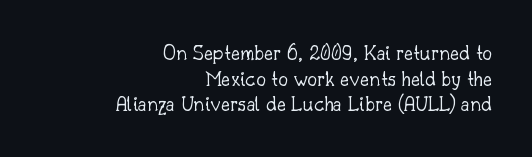
Letters have the restrained weight of plain body copy at most. Tracking here is standard; glyphs follow each other at the usual distance. Posture: vertical. The zone under the glyphs is completely vacant. The rendering anchors every line to the right-hand side.
